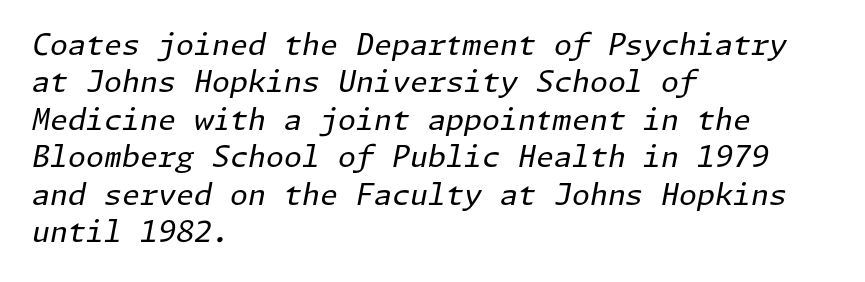
{"italic": "yes", "lean": "right", "slant_degrees": 11, "bold": "no", "weight": "regular", "width": "normal", "stroke_contrast": "low", "x_height": "medium", "underline": "no", "align": "left", "line_spacing": "normal", "line_spacing_ratio": 1.29, "letter_spacing": "normal", "letter_spacing_em": 0.0, "glyph_px": 29}
